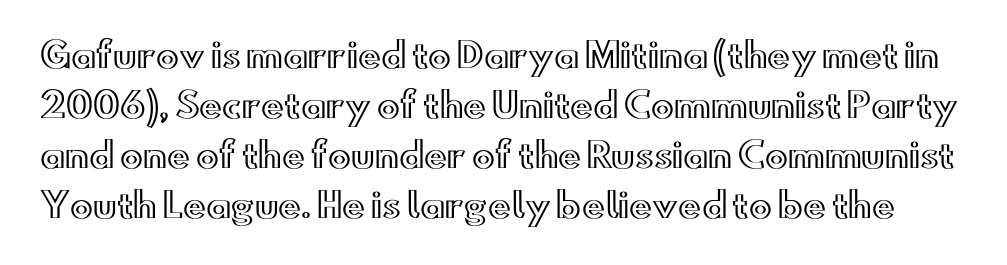
The rendering uses natural spacing where letterforms have individual widths. In terms of leading, this rendering sits right in the middle. A typesetter would mark this as roman, not italic. Just letters on the line, the space beneath them empty. Compared with typical body copy, the letter spacing here is the same.
